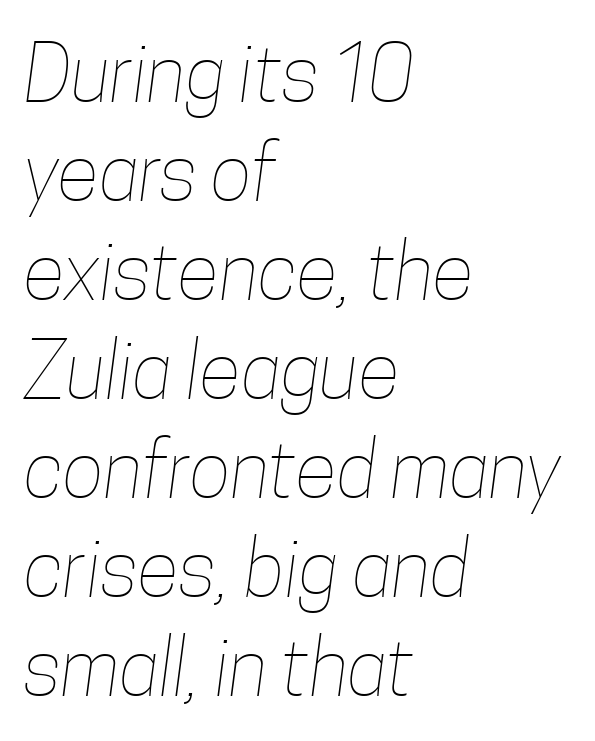
The image shows 78 px thin, condensed type; set left-aligned, normal line spacing (1.27x), normal letter spacing, not underlined; low stroke contrast and a medium x-height.
